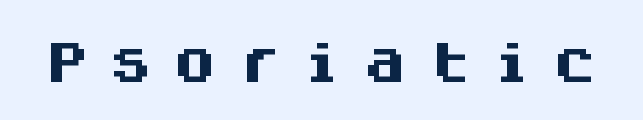
{"serif": "no", "italic": "no", "bold": "yes", "weight": "heavy", "width": "normal", "stroke_contrast": "medium", "x_height": "large", "monospaced": "yes", "underline": "no", "letter_spacing": "wide", "letter_spacing_em": 0.44, "glyph_px": 44}
